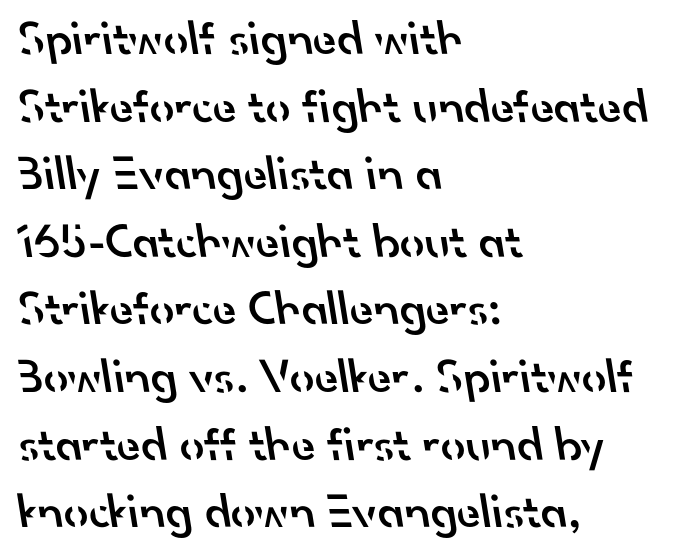
The face used here is rendered with its standard letterfit. A typesetter would label this face a sans. Spacing verdict: proportional, widths tailored to each character. The typesetter chose a ragged-right arrangement here. Plain, unruled lines of type. Bold? Not quite — semibold, heavier than regular but stopping short.
